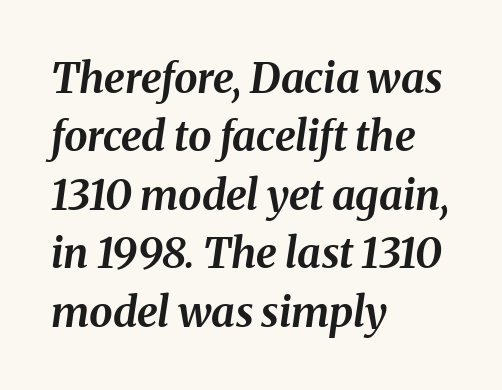
Q: Is the text bold? A: Yes.
Q: Is the text italic (slanted)? A: Yes, it leans right by about 8 degrees.
Q: Is the text underlined? A: No.
Q: How is the paragraph aligned? A: Left-aligned.
Q: Is the spacing between letters normal or unusually wide? A: Normal.
Q: Is the spacing between lines tight, normal or loose? A: Normal.
Q: Width (condensed, normal, or wide)? A: Normal.
Q: Stroke contrast? A: Medium.
Q: x-height? A: Medium.
Q: Monospaced? A: No.
